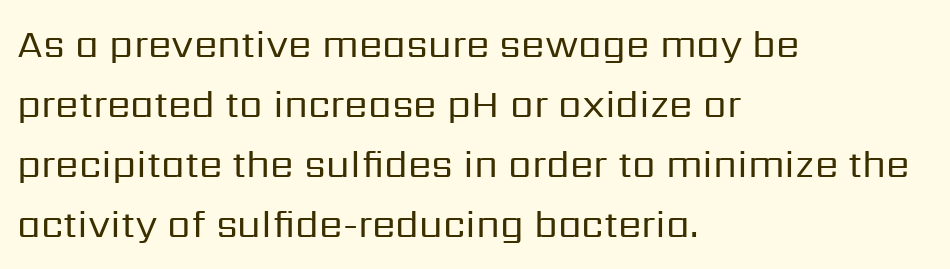
The image shows 38 px regular-weight sans-serif type, upright; set left-aligned, normal line spacing (1.58x), normal letter spacing, not underlined; low stroke contrast and a medium x-height.
